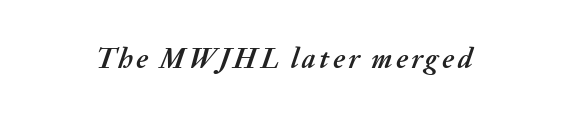
Looks like regular typesetting: each glyph gets only the width it needs. Tall strokes in this sample are angled rather than plumb. Anything drawn beneath the words? Only blank space. Typesetter's note: full bold, strokes at maximum text heaviness.
